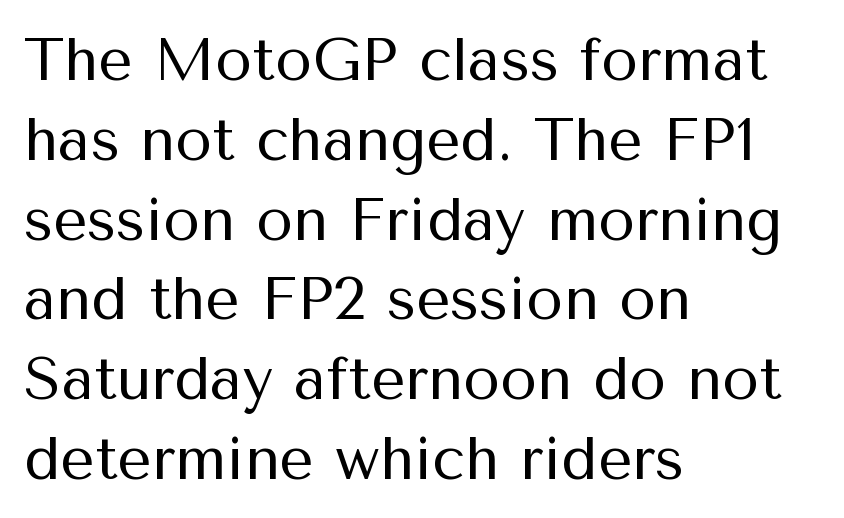
The image shows 60 px regular-weight sans-serif type, upright; set left-aligned, normal line spacing (1.33x), normal letter spacing, not underlined; medium stroke contrast and a medium x-height.
